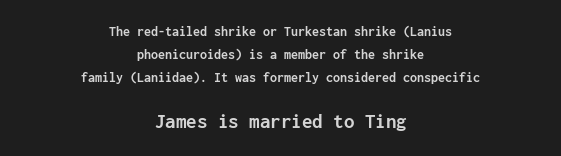
The image shows 21 px bold type, upright; set centered, normal line spacing (1.65x), normal letter spacing, not underlined; the second (bottom) block is 1.5x larger.
